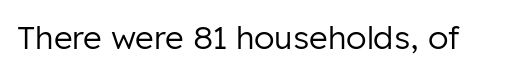
Q: Is the text bold? A: No.
Q: Is the text italic (slanted)? A: No, it is upright.
Q: Is the typeface a serif or a sans-serif typeface? A: Sans-serif.
Q: Is the text underlined? A: No.
Q: Is the spacing between letters normal or unusually wide? A: Normal.
Q: Width (condensed, normal, or wide)? A: Normal.
Q: Stroke contrast? A: Low.
Q: x-height? A: Medium.
Q: Monospaced? A: No.
